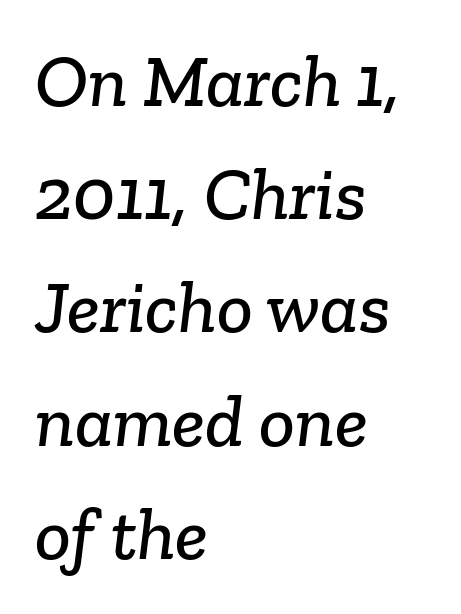
This is serif lettering, the kind often seen in printed books. Varying glyph widths throughout — classic text-font behaviour. Line spacing here is normal. Notice how the passage keeps a crisp vertical edge on the left only. This rendering leaves character spacing at its baseline value. Decoration check: the copy has no underline.
